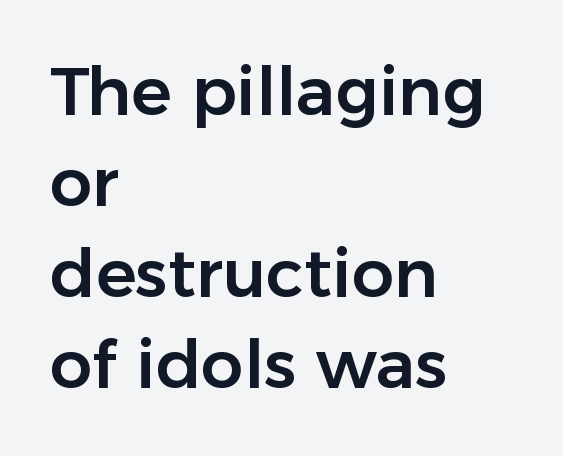
{"serif": "no", "italic": "no", "width": "normal", "stroke_contrast": "low", "x_height": "medium", "monospaced": "no", "underline": "no", "align": "left", "line_spacing": "normal", "line_spacing_ratio": 1.36, "letter_spacing": "normal", "letter_spacing_em": 0.0, "glyph_px": 67}
